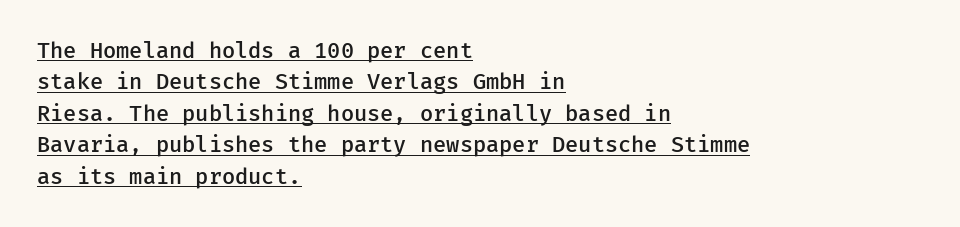
{"italic": "no", "bold": "semi", "underline": "yes", "align": "left", "line_spacing": "normal", "line_spacing_ratio": 1.43, "letter_spacing": "normal", "letter_spacing_em": 0.0, "glyph_px": 22}
